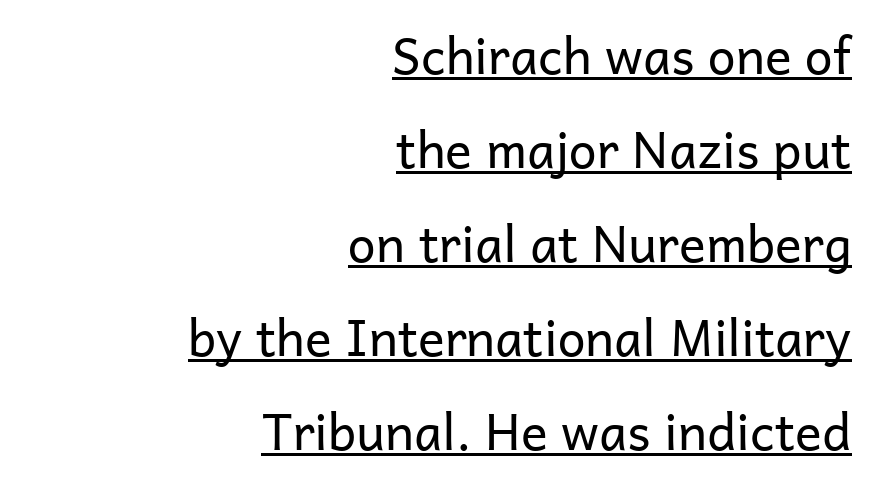
{"serif": "no", "italic": "no", "bold": "no", "weight": "regular", "width": "normal", "stroke_contrast": "low", "x_height": "medium", "monospaced": "no", "underline": "yes", "align": "right", "line_spacing_ratio": 1.88, "letter_spacing": "normal", "letter_spacing_em": 0.0, "glyph_px": 50}
